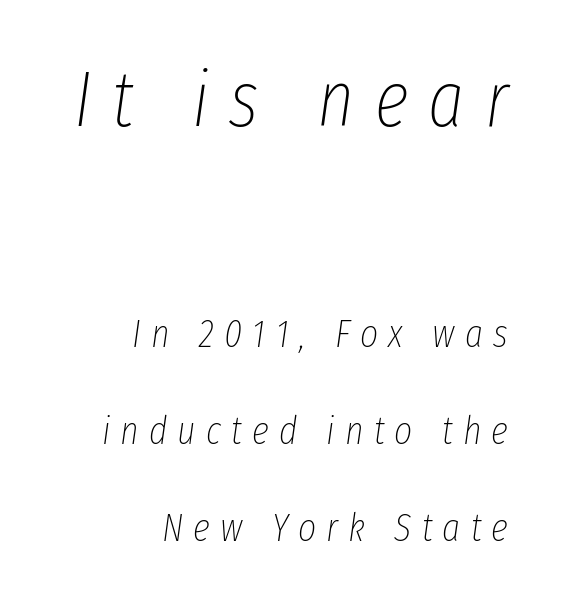
Q: Is the text bold? A: No.
Q: Is the text italic (slanted)? A: Yes, it leans right by about 8 degrees.
Q: Is the text underlined? A: No.
Q: How is the paragraph aligned? A: Right-aligned.
Q: Is the spacing between letters normal or unusually wide? A: Unusually wide.
Q: Is the spacing between lines tight, normal or loose? A: Loose.
Q: Which block of text is set in a larger size, the first (top) or the second (bottom)? A: The first (top) one.
Q: Width (condensed, normal, or wide)? A: Condensed.
Q: Stroke contrast? A: Low.
Q: x-height? A: Medium.
Q: Monospaced? A: No.
